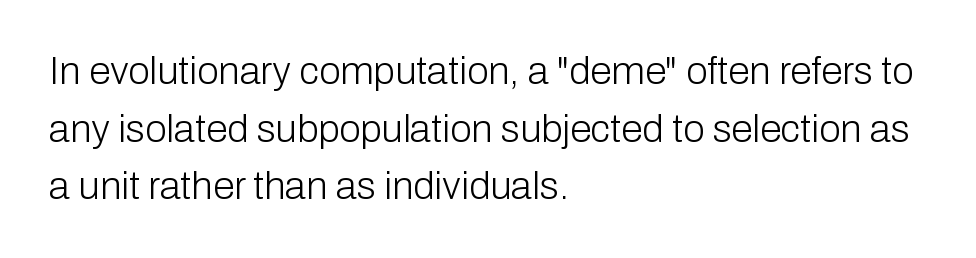
The strokes carry an ordinary text weight at most. Compared with a centered layout, this one pins lines to the left instead. Posture: upright roman. The type family on display is of the sans-serif kind.
